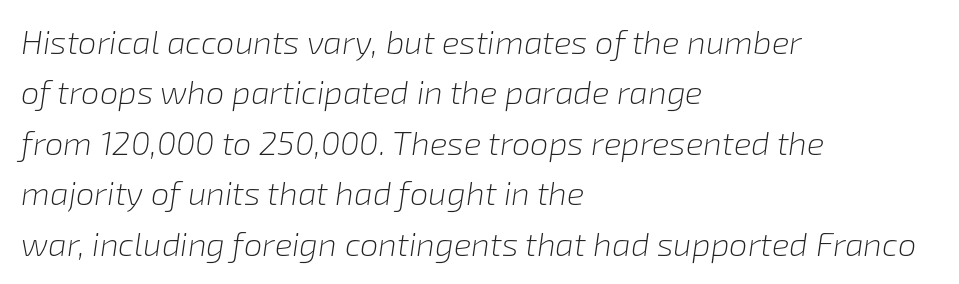
The image shows 33 px light type, italic (leaning right); set left-aligned, normal line spacing (1.53x), normal letter spacing, not underlined; low stroke contrast and a medium x-height.
